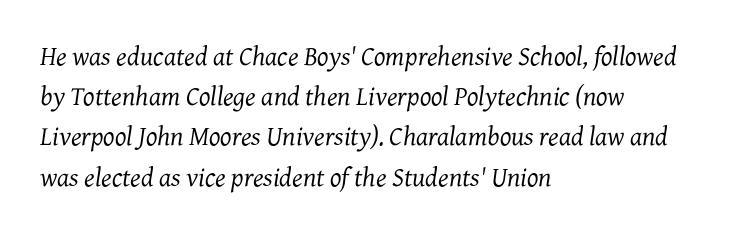
{"italic": "yes", "lean": "right", "slant_degrees": 7, "bold": "no", "underline": "no", "align": "left", "line_spacing": "normal", "line_spacing_ratio": 1.49, "letter_spacing": "normal", "letter_spacing_em": 0.0, "glyph_px": 27}
